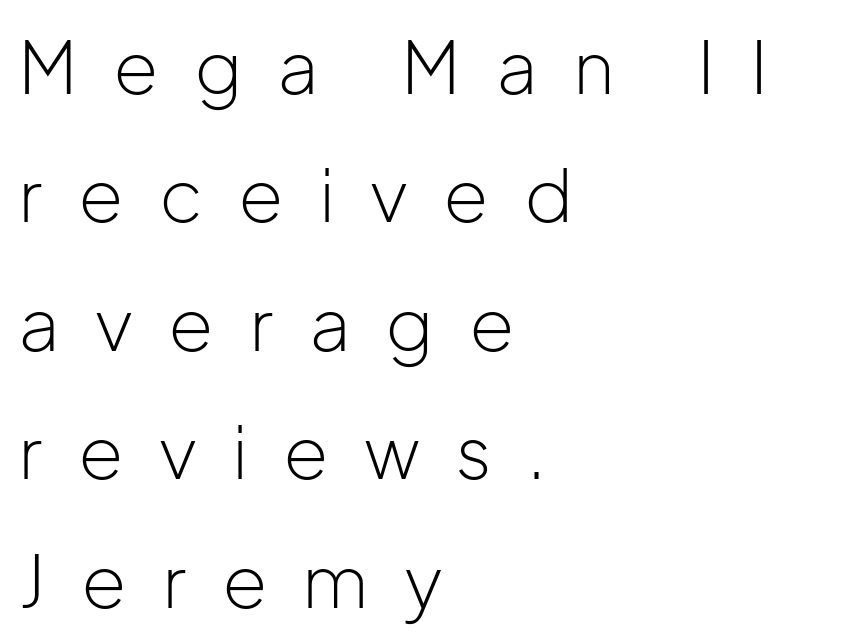
Q: Is the text bold? A: No.
Q: Is the text italic (slanted)? A: No, it is upright.
Q: Is the typeface a serif or a sans-serif typeface? A: Sans-serif.
Q: Is the text underlined? A: No.
Q: How is the paragraph aligned? A: Left-aligned.
Q: Is the spacing between letters normal or unusually wide? A: Unusually wide.
Q: Width (condensed, normal, or wide)? A: Normal.
Q: Stroke contrast? A: Low.
Q: x-height? A: Medium.
Q: Monospaced? A: No.
